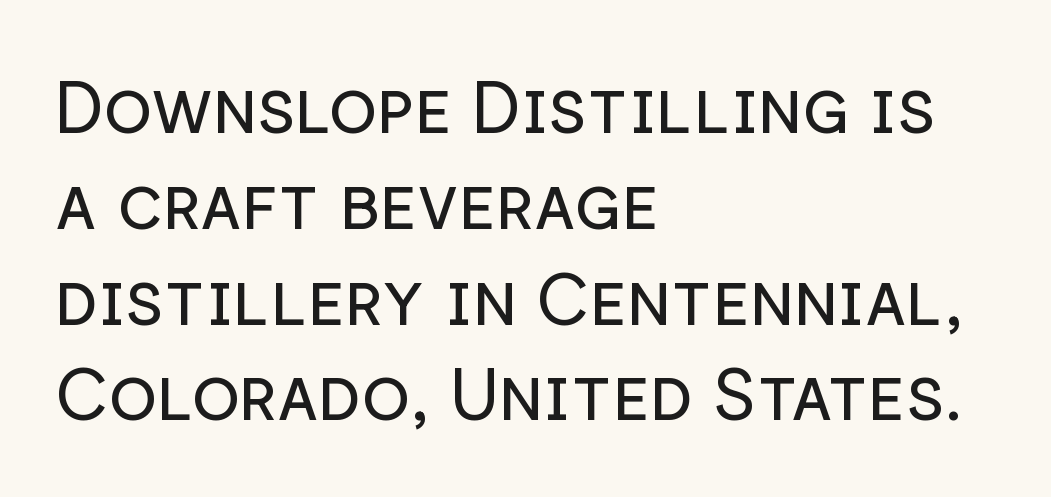
{"serif": "no", "italic": "no", "bold": "no", "weight": "regular", "width": "normal", "stroke_contrast": "low", "x_height": "medium", "monospaced": "no", "underline": "no", "align": "left", "line_spacing": "normal", "line_spacing_ratio": 1.33, "letter_spacing": "normal", "letter_spacing_em": 0.0, "glyph_px": 72}
